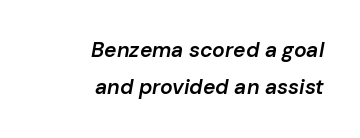
The image shows 21 px text type, italic (leaning right); set right-aligned, line spacing 1.78x, normal letter spacing, not underlined.
